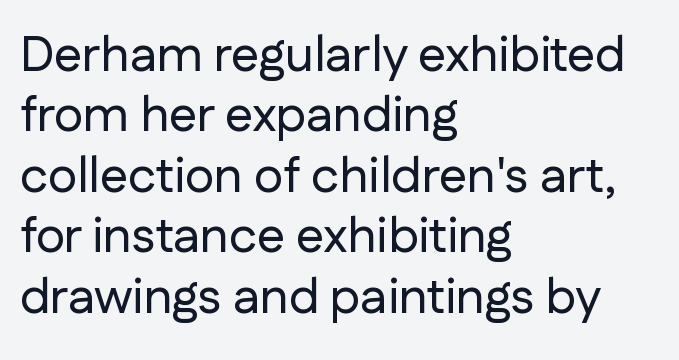
{"serif": "no", "italic": "no", "width": "normal", "stroke_contrast": "low", "x_height": "medium", "monospaced": "no", "underline": "no", "align": "left", "line_spacing_ratio": 1.21, "letter_spacing": "normal", "letter_spacing_em": 0.0, "glyph_px": 50}
